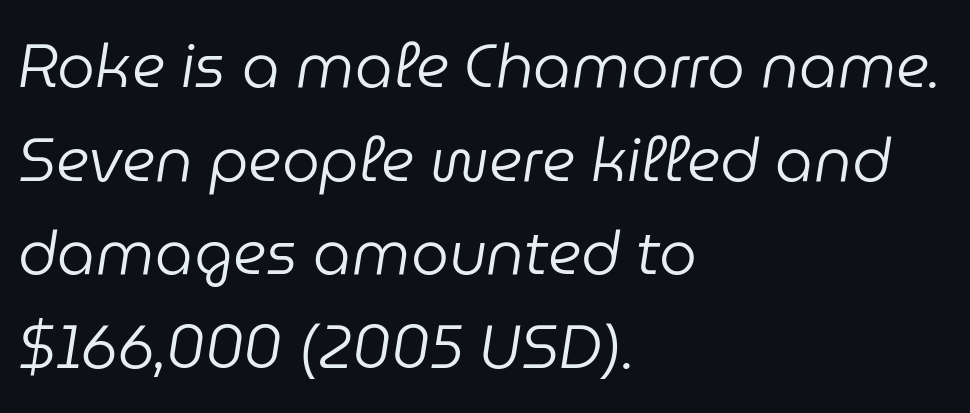
Q: Is the text bold? A: No.
Q: Is the text italic (slanted)? A: Yes, it leans right by about 9 degrees.
Q: Is the text underlined? A: No.
Q: How is the paragraph aligned? A: Left-aligned.
Q: Is the spacing between letters normal or unusually wide? A: Normal.
Q: Is the spacing between lines tight, normal or loose? A: Normal.
Q: Width (condensed, normal, or wide)? A: Normal.
Q: Stroke contrast? A: Low.
Q: x-height? A: Medium.
Q: Monospaced? A: No.
